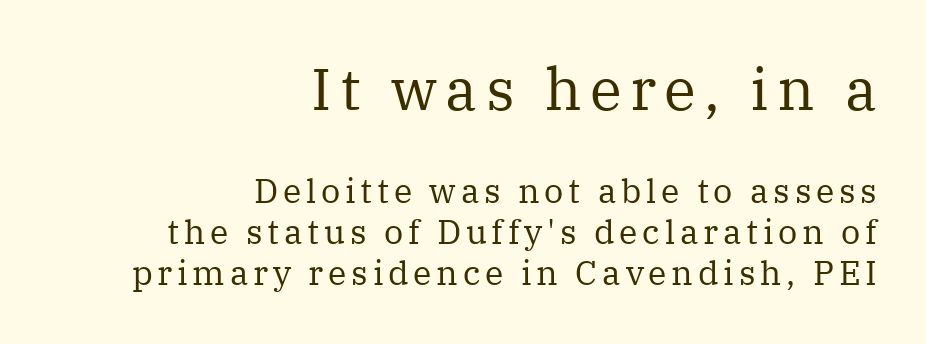
Two sizes are in play, and the larger belongs to the first block. Weight: regular or lighter. Rule under the text: the space is simply empty. The font's upright variant was chosen for this text. A typesetter would call this proportional, since set widths differ per character.
